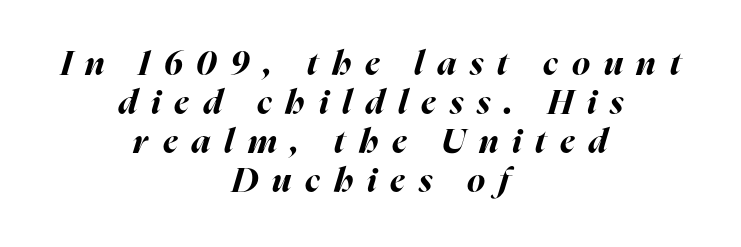
Is the letter spacing exaggerated? Yes — the characters are pushed far apart. The rendering positions every line midway between the sides. Strong, thick strokes mark this as bold type. In terms of leading, this rendering errs on the cramped side. Each row of text sits above clean, open space. Slant detected: the letters are inclined.
